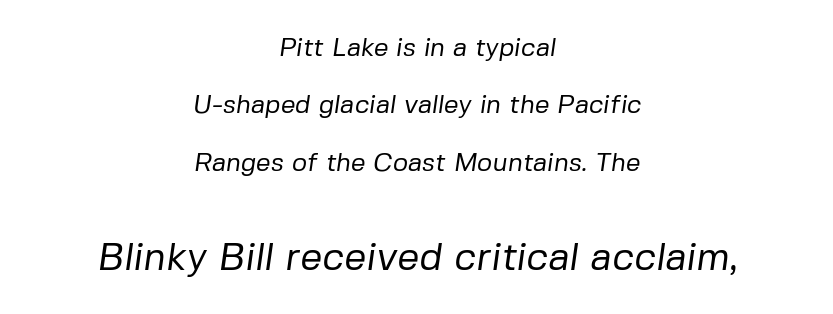
The image shows 39 px regular-weight sans-serif type; set centered, loose line spacing (2.21x), normal letter spacing, not underlined; the second (bottom) block is 1.5x larger; low stroke contrast and a medium x-height.
